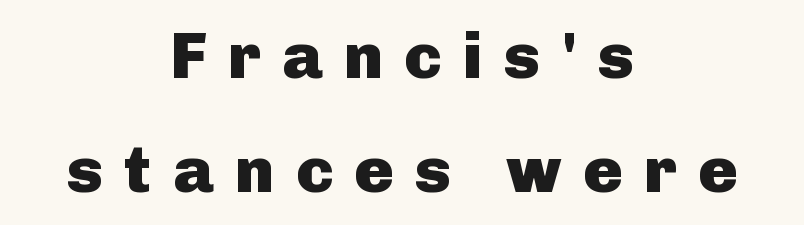
This is roman type, the default non-slanted kind. Clear beneath every line of the passage. Weight: bold. Look at the tracking — it's clearly loosened, letters drifting apart.
